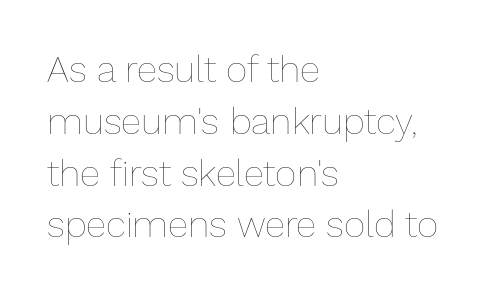
When letters stand straight like this, we call the style roman or upright. Each line starts at the same left margin while the right side varies. No extra ink here — the face is not bold. Rule under the text: the space is simply empty.
